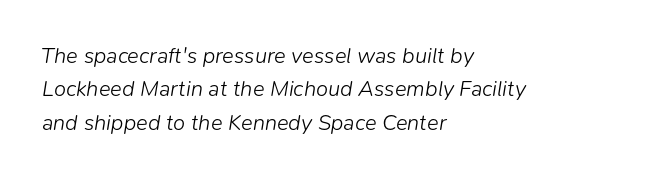
{"italic": "yes", "lean": "right", "slant_degrees": 9, "bold": "no", "underline": "no", "align": "left", "line_spacing": "normal", "line_spacing_ratio": 1.52, "letter_spacing": "normal", "letter_spacing_em": 0.0, "glyph_px": 22}
